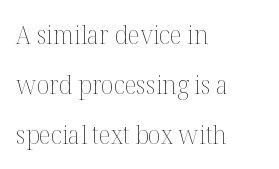
The image shows 26 px text type, upright; set left-aligned, loose line spacing (1.93x), normal letter spacing, not underlined.
